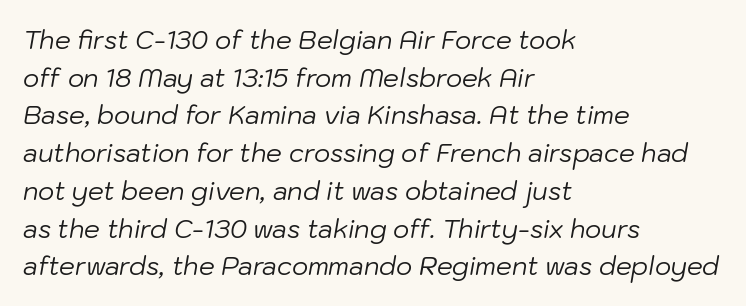
{"italic": "yes", "lean": "right", "slant_degrees": 10, "bold": "no", "underline": "no", "align": "left", "line_spacing": "normal", "line_spacing_ratio": 1.51, "letter_spacing": "normal", "letter_spacing_em": 0.0, "glyph_px": 25}
